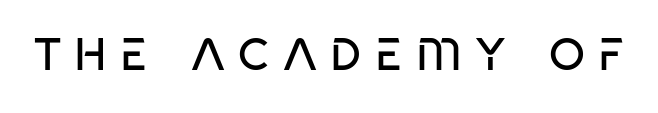
The image shows 46 px regular-weight, condensed sans-serif type; set unusually wide letter spacing (+0.29 em), not underlined; low stroke contrast and a large x-height.
